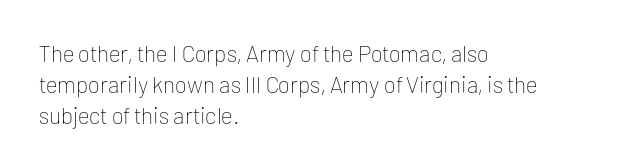
Q: Is the text bold? A: No.
Q: Is the text italic (slanted)? A: No, it is upright.
Q: Is the text underlined? A: No.
Q: How is the paragraph aligned? A: Left-aligned.
Q: Is the spacing between letters normal or unusually wide? A: Normal.
Q: Is the spacing between lines tight, normal or loose? A: Normal.
